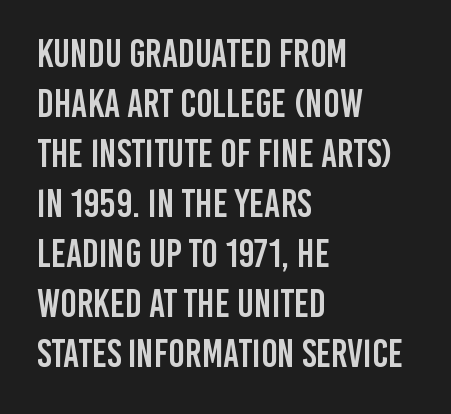
Q: Is the text italic (slanted)? A: No, it is upright.
Q: Is the typeface a serif or a sans-serif typeface? A: Sans-serif.
Q: Is the text underlined? A: No.
Q: How is the paragraph aligned? A: Left-aligned.
Q: Is the spacing between letters normal or unusually wide? A: Normal.
Q: Is the spacing between lines tight, normal or loose? A: Normal.
Q: Width (condensed, normal, or wide)? A: Condensed.
Q: Stroke contrast? A: Low.
Q: x-height? A: Large.
Q: Monospaced? A: No.
